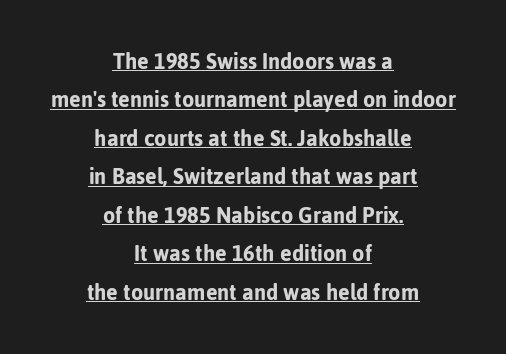
This is the regular roman posture of the typeface. Regarding leading, the lines here are spaced in the standard way. The passage shown has conventional tracking throughout. Each line of the rendering has a horizontal stroke beneath the glyphs. If you folded the block vertically in half, each line would mirror itself in length.
